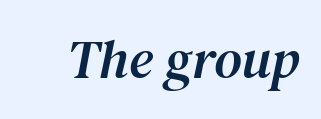
Q: Is the text italic (slanted)? A: Yes, it leans right by about 12 degrees.
Q: Is the typeface a serif or a sans-serif typeface? A: Serif.
Q: Is the text underlined? A: No.
Q: Is the spacing between letters normal or unusually wide? A: Normal.
Q: Width (condensed, normal, or wide)? A: Normal.
Q: Stroke contrast? A: Medium.
Q: x-height? A: Medium.
Q: Monospaced? A: No.
